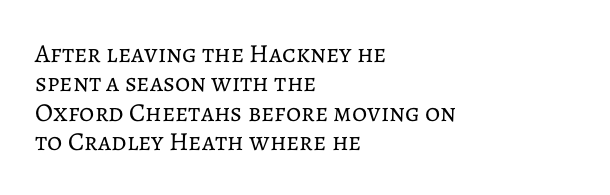
This block would grow much taller if given ordinary leading; it's compressed now. Every character sits straight up, as roman type does. Visually the block forms a straight wall on the left and a jagged coastline on the right. Is this a heavy cut? Hardly; it is regular or lighter.
